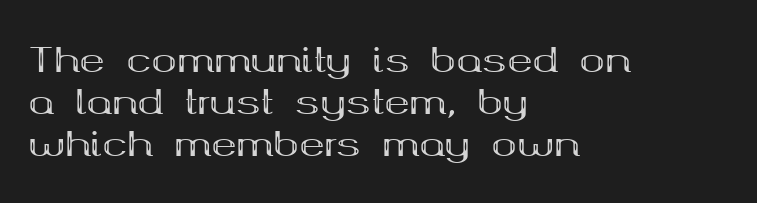
The image shows 34 px bold, wide serif type, upright; set left-aligned, line spacing 1.23x, normal letter spacing, not underlined; medium stroke contrast and a medium x-height.
